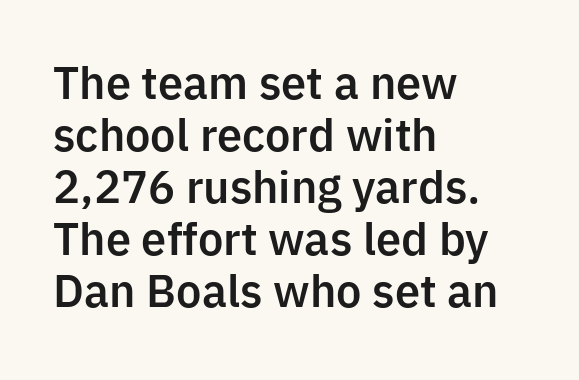
{"serif": "no", "italic": "no", "width": "normal", "stroke_contrast": "low", "x_height": "medium", "monospaced": "no", "underline": "no", "align": "left", "line_spacing_ratio": 1.21, "letter_spacing": "normal", "letter_spacing_em": 0.0, "glyph_px": 43}
